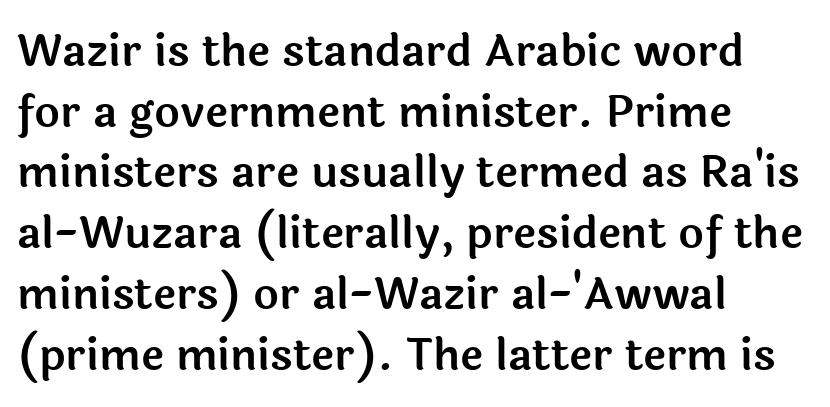
{"serif": "no", "italic": "no", "width": "normal", "x_height": "medium", "monospaced": "no", "underline": "no", "align": "left", "line_spacing": "normal", "line_spacing_ratio": 1.38, "letter_spacing": "normal", "letter_spacing_em": 0.0, "glyph_px": 44}
